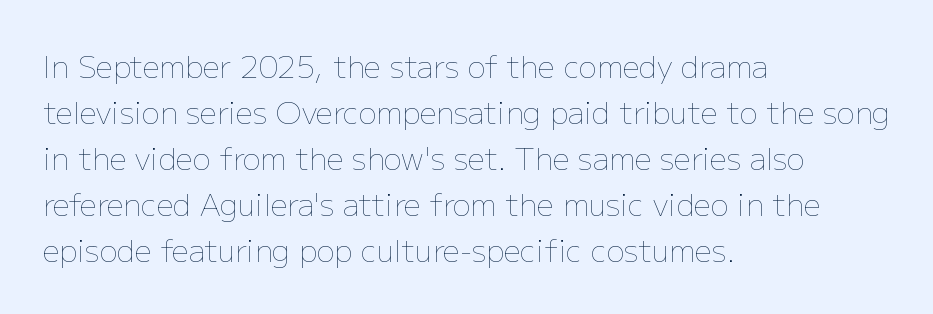
{"italic": "no", "bold": "no", "weight": "thin", "width": "normal", "stroke_contrast": "low", "x_height": "medium", "monospaced": "no", "underline": "no", "align": "left", "line_spacing": "normal", "line_spacing_ratio": 1.53, "letter_spacing": "normal", "letter_spacing_em": 0.0, "glyph_px": 30}
